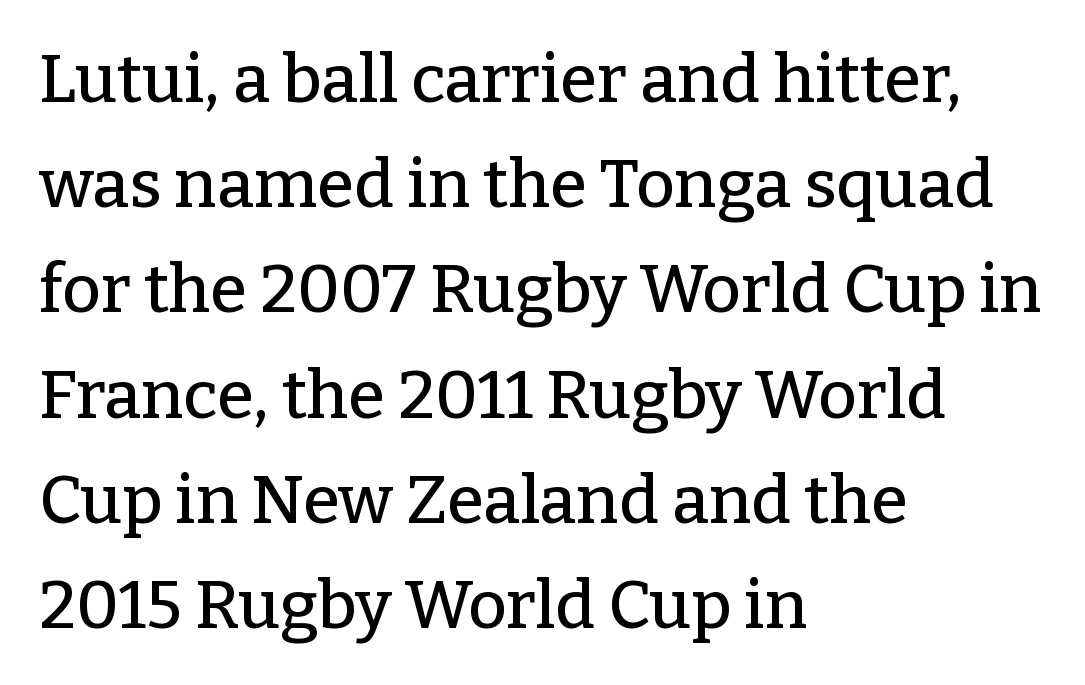
Q: Is the text italic (slanted)? A: No, it is upright.
Q: Is the typeface a serif or a sans-serif typeface? A: Serif.
Q: Is the text underlined? A: No.
Q: How is the paragraph aligned? A: Left-aligned.
Q: Is the spacing between letters normal or unusually wide? A: Normal.
Q: Is the spacing between lines tight, normal or loose? A: Normal.
Q: Width (condensed, normal, or wide)? A: Normal.
Q: Stroke contrast? A: Low.
Q: x-height? A: Medium.
Q: Monospaced? A: No.
